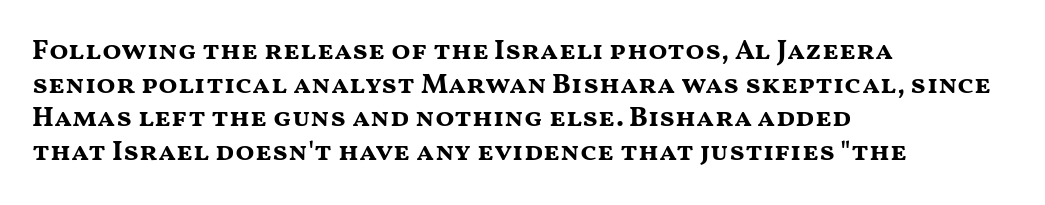
Q: Is the text bold? A: Yes.
Q: Is the text italic (slanted)? A: No, it is upright.
Q: Is the typeface a serif or a sans-serif typeface? A: Sans-serif.
Q: Is the text underlined? A: No.
Q: How is the paragraph aligned? A: Left-aligned.
Q: Is the spacing between letters normal or unusually wide? A: Normal.
Q: Width (condensed, normal, or wide)? A: Wide.
Q: Stroke contrast? A: Medium.
Q: x-height? A: Medium.
Q: Monospaced? A: No.
